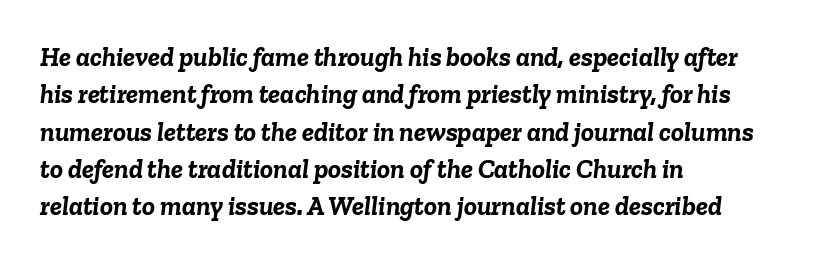
Evenly set lines give the paragraph a standard silhouette. The letters are bold, with thick, heavy strokes. If you drew a ruler down the left edge, every line would touch it. Plain, unruled lines of type.
